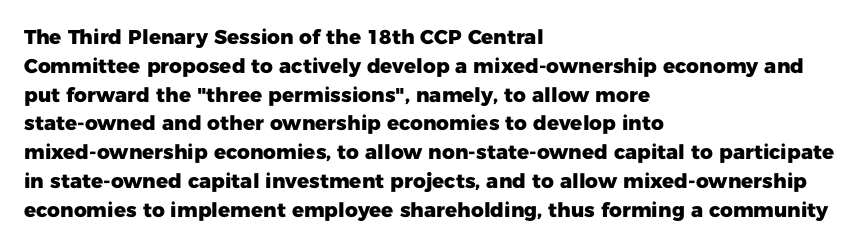
The image shows 20 px bold type, upright; set left-aligned, normal line spacing (1.44x), normal letter spacing, not underlined.
